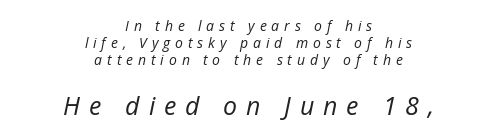
The image shows 25 px text type, italic (leaning right); set centered, line spacing 1.23x, unusually wide letter spacing (+0.35 em), not underlined; the second (bottom) block is 1.79x larger.
